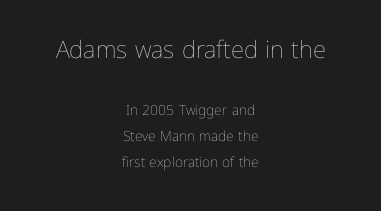
Q: Is the text bold? A: No.
Q: Is the text italic (slanted)? A: No, it is upright.
Q: Is the text underlined? A: No.
Q: How is the paragraph aligned? A: Centered.
Q: Is the spacing between letters normal or unusually wide? A: Normal.
Q: Which block of text is set in a larger size, the first (top) or the second (bottom)? A: The first (top) one.
